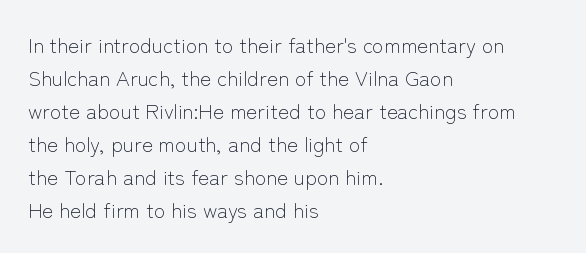
{"italic": "no", "bold": "no", "underline": "no", "align": "left", "line_spacing": "normal", "line_spacing_ratio": 1.57, "letter_spacing": "normal", "letter_spacing_em": 0.0, "glyph_px": 21}
